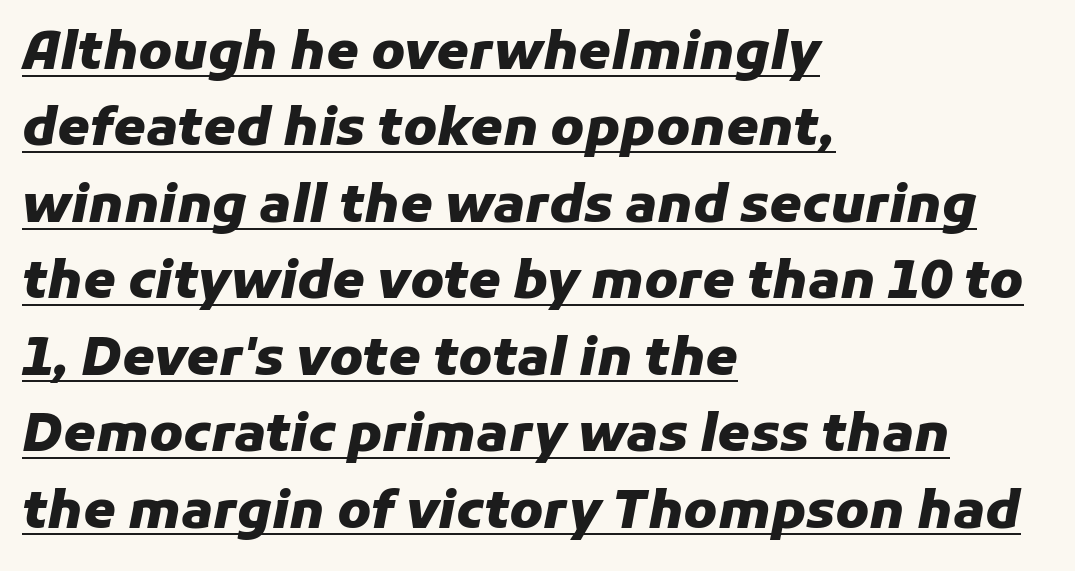
{"italic": "yes", "lean": "right", "slant_degrees": 11, "bold": "yes", "weight": "heavy", "width": "normal", "stroke_contrast": "low", "x_height": "medium", "monospaced": "no", "underline": "yes", "align": "left", "line_spacing": "normal", "line_spacing_ratio": 1.47, "letter_spacing": "normal", "letter_spacing_em": 0.0, "glyph_px": 52}
